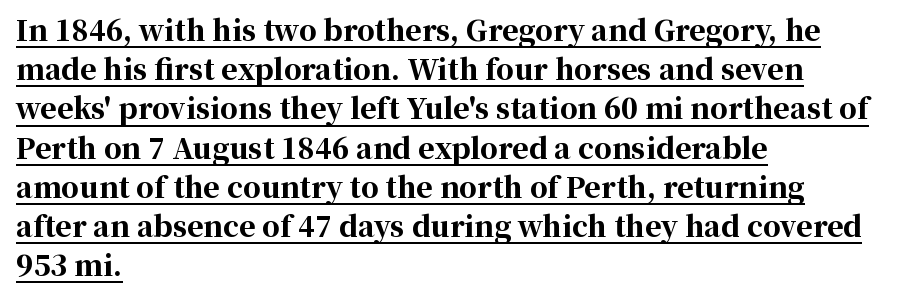
Q: Is the text bold? A: Yes.
Q: Is the text italic (slanted)? A: No, it is upright.
Q: Is the typeface a serif or a sans-serif typeface? A: Serif.
Q: Is the text underlined? A: Yes.
Q: How is the paragraph aligned? A: Left-aligned.
Q: Is the spacing between letters normal or unusually wide? A: Normal.
Q: Is the spacing between lines tight, normal or loose? A: Normal.
Q: Width (condensed, normal, or wide)? A: Normal.
Q: Stroke contrast? A: High.
Q: x-height? A: Medium.
Q: Monospaced? A: No.
